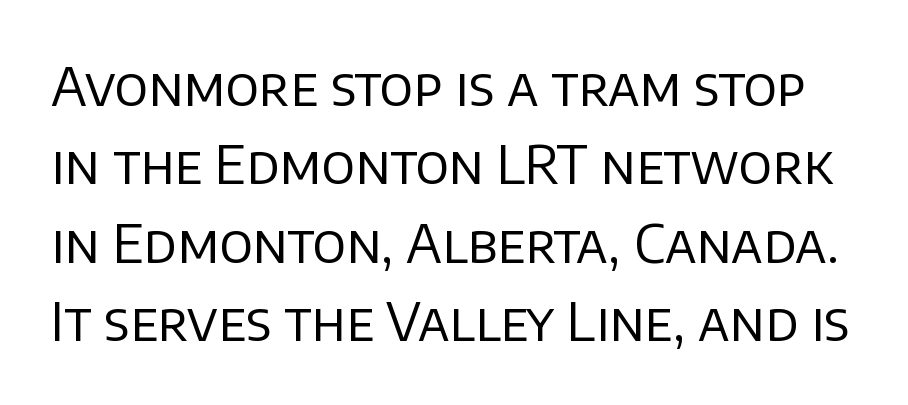
The image shows 53 px regular-weight sans-serif type, upright; set normal line spacing (1.48x), normal letter spacing, not underlined; low stroke contrast and a large x-height.
